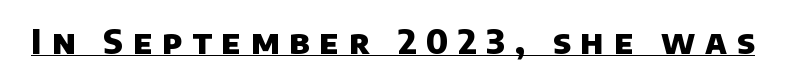
Here the designer chose a conventional face with non-uniform glyph widths. In designer terms, the underline attribute is active on this setting. The letters carry no serifs — their stems end cleanly without finishing strokes. Substantial extra tracking has been applied to these lines. Stroke thickness is high; the sample reads as a true bold.
